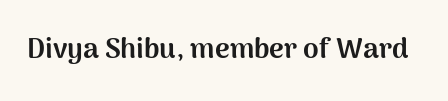
Q: Is the text bold? A: Yes.
Q: Is the text italic (slanted)? A: No, it is upright.
Q: Is the typeface a serif or a sans-serif typeface? A: Sans-serif.
Q: Is the text underlined? A: No.
Q: Is the spacing between letters normal or unusually wide? A: Normal.
Q: Width (condensed, normal, or wide)? A: Normal.
Q: Stroke contrast? A: Medium.
Q: x-height? A: Medium.
Q: Monospaced? A: No.
